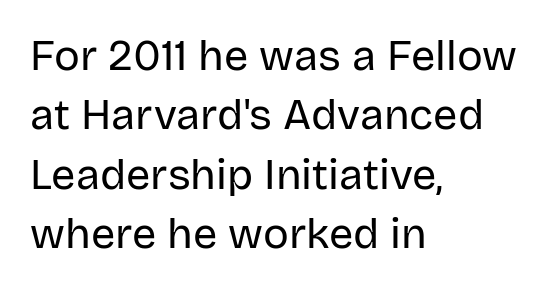
It's the straight-up-and-down kind of type. No feet cap the strokes, marking this as sans-serif type. Varying glyph widths throughout — classic text-font behaviour. No letter is thick-stroked: the sample isn't bold.
